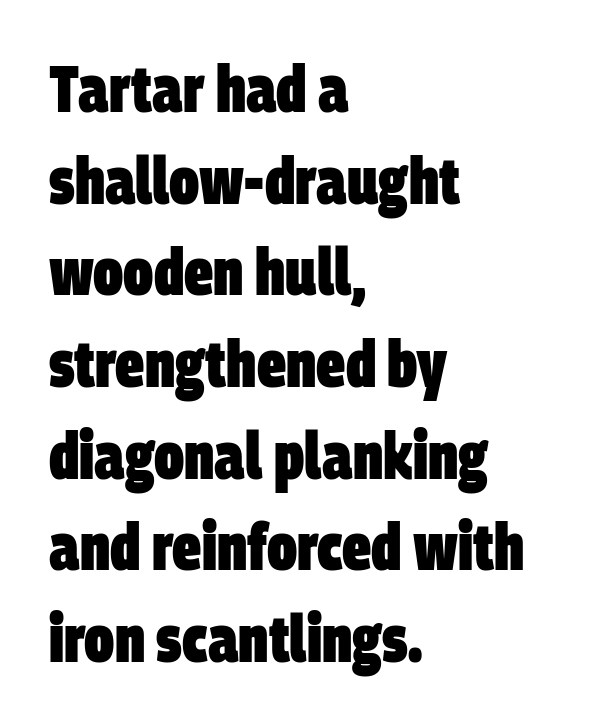
Think of a printed novel: that variable character pitch is what you see here. This sample uses a sans-serif face. No word sits above an underline. The paragraph has a hard left edge and a soft right edge.
